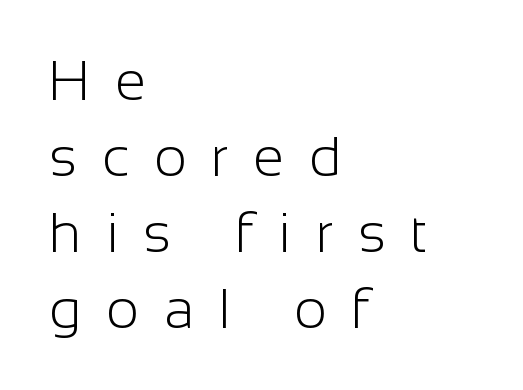
The line-height multiplier appears to be the usual default. Note: no serifs on the glyphs. Letter spacing: wide. Spacing verdict: proportional, widths tailored to each character. Each row of text sits above clean, open space. A light-to-regular cut is what we see here.
